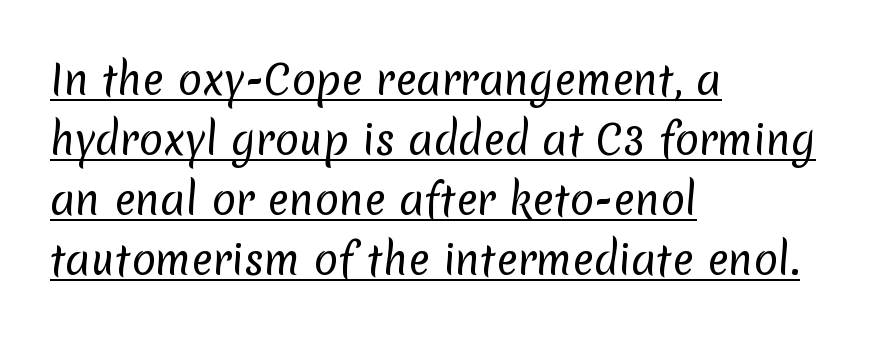
The image shows 40 px regular-weight sans-serif type; set left-aligned, normal line spacing (1.5x), normal letter spacing, underlined; low stroke contrast and a medium x-height.
